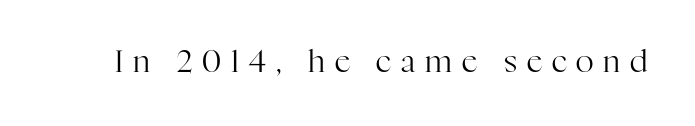
The type is letterspaced generously, with wide tracking. The text was rendered using a seriffed face with decorative stroke endings. No chunkiness to these letters — they're not bold. Notice how the stems are strictly vertical — no italics here.
